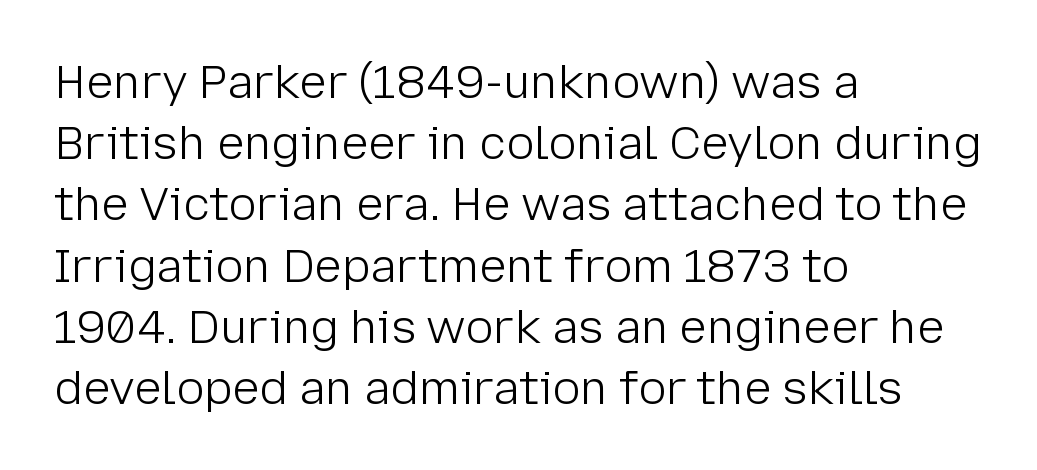
{"serif": "no", "italic": "no", "bold": "no", "weight": "light", "width": "normal", "stroke_contrast": "low", "x_height": "medium", "monospaced": "no", "underline": "no", "align": "left", "line_spacing": "normal", "line_spacing_ratio": 1.33, "letter_spacing": "normal", "letter_spacing_em": 0.0, "glyph_px": 46}
